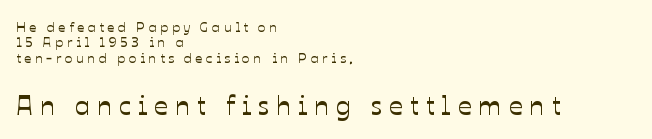
Q: Is the text italic (slanted)? A: No, it is upright.
Q: Is the text underlined? A: No.
Q: How is the paragraph aligned? A: Left-aligned.
Q: Is the spacing between letters normal or unusually wide? A: Unusually wide.
Q: Is the spacing between lines tight, normal or loose? A: Tight.
Q: Which block of text is set in a larger size, the first (top) or the second (bottom)? A: The second (bottom) one.
